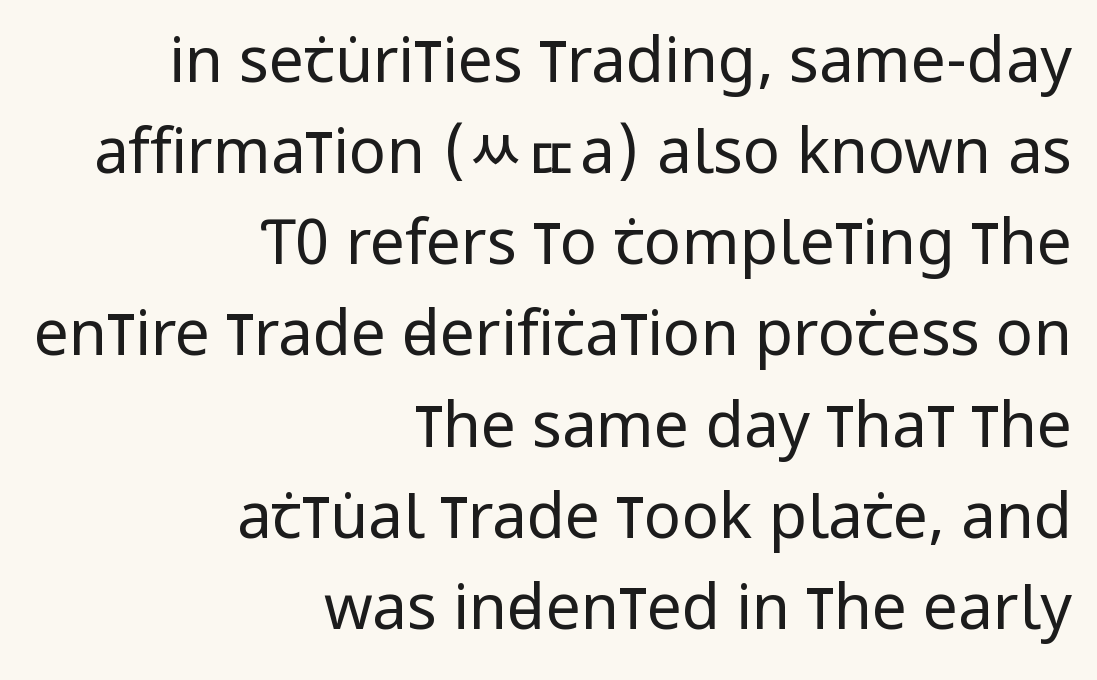
The image shows 62 px regular-weight, condensed sans-serif type, upright; set right-aligned, normal line spacing (1.47x), normal letter spacing, not underlined; low stroke contrast and a large x-height.
